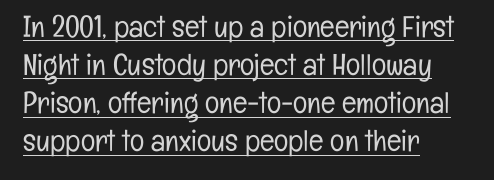
Q: Is the text bold? A: No.
Q: Is the text italic (slanted)? A: No, it is upright.
Q: Is the typeface a serif or a sans-serif typeface? A: Sans-serif.
Q: Is the text underlined? A: Yes.
Q: How is the paragraph aligned? A: Left-aligned.
Q: Is the spacing between letters normal or unusually wide? A: Normal.
Q: Is the spacing between lines tight, normal or loose? A: Normal.
Q: Width (condensed, normal, or wide)? A: Condensed.
Q: Stroke contrast? A: Low.
Q: x-height? A: Medium.
Q: Monospaced? A: No.
